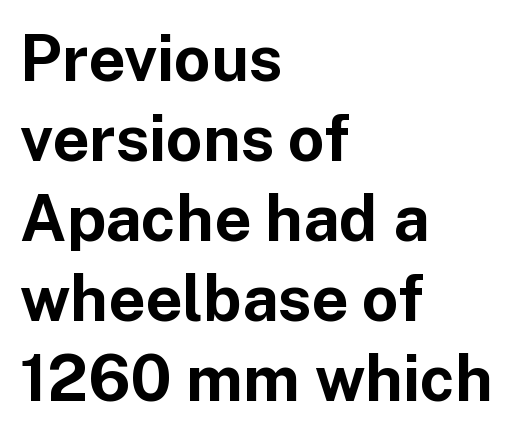
{"serif": "no", "italic": "no", "bold": "yes", "weight": "bold", "width": "normal", "stroke_contrast": "low", "x_height": "medium", "monospaced": "no", "underline": "no", "align": "left", "line_spacing": "normal", "line_spacing_ratio": 1.25, "letter_spacing": "normal", "letter_spacing_em": 0.0, "glyph_px": 64}
